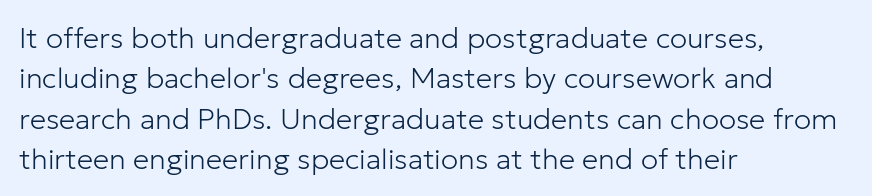
{"serif": "no", "italic": "no", "bold": "no", "weight": "light", "width": "normal", "stroke_contrast": "low", "x_height": "medium", "monospaced": "no", "underline": "no", "align": "left", "line_spacing": "normal", "line_spacing_ratio": 1.39, "letter_spacing": "normal", "letter_spacing_em": 0.0, "glyph_px": 29}
